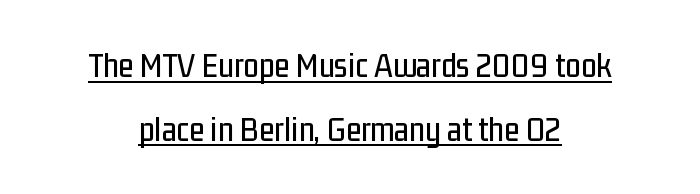
The image shows 35 px condensed sans-serif type, upright; set centered, line spacing 1.82x, normal letter spacing, underlined; low stroke contrast and a medium x-height.
